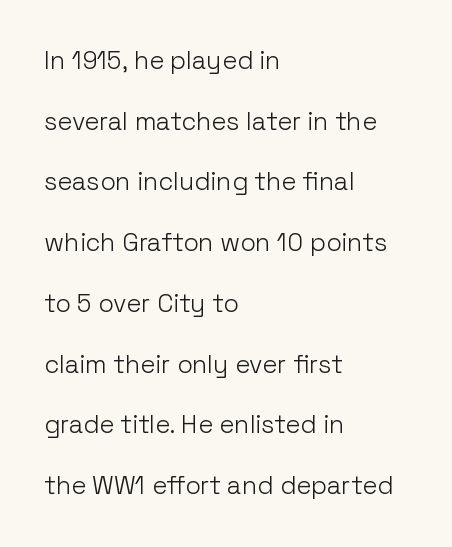
{"italic": "no", "bold": "no", "underline": "no", "align": "left", "line_spacing": "loose", "line_spacing_ratio": 2.43, "letter_spacing": "normal", "letter_spacing_em": 0.0, "glyph_px": 25}
